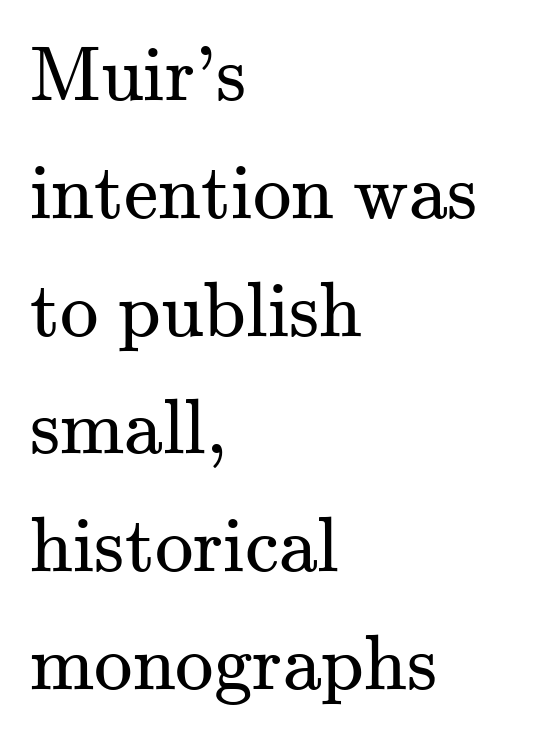
Quick note: interline space is typical. The letters carry serifs — small finishing strokes at the ends of their stems. This sample has the flowing, uneven cadence of proportional lettering. In terms of letterspacing, this is plain default setting.
